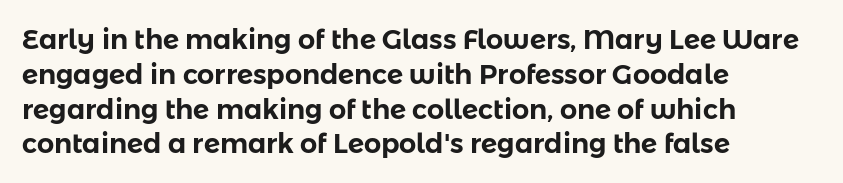
The image shows 27 px text type, upright; set left-aligned, normal line spacing (1.29x), normal letter spacing, not underlined.
